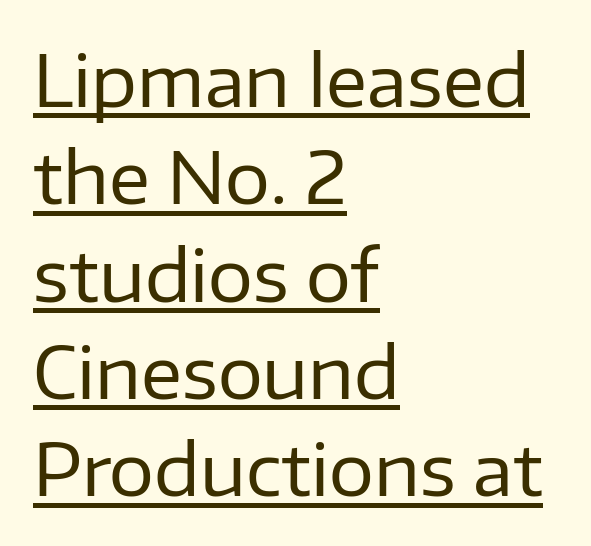
Casual observation: everything's shoved over to the left. The face used here is a sans, in the tradition of grotesques and geometrics. Nothing unusual about the tracking: characters are spaced as the font intends. The face used here appears with an underline applied. Posture: straight, roman, zero tilt.
